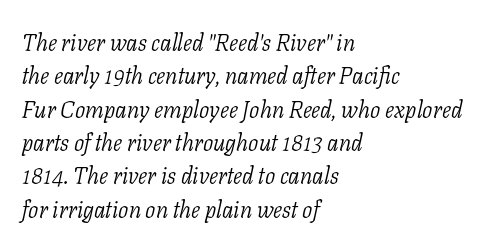
Q: Is the text bold? A: No.
Q: Is the text italic (slanted)? A: Yes, it leans right by about 11 degrees.
Q: Is the text underlined? A: No.
Q: How is the paragraph aligned? A: Left-aligned.
Q: Is the spacing between letters normal or unusually wide? A: Normal.
Q: Is the spacing between lines tight, normal or loose? A: Normal.
